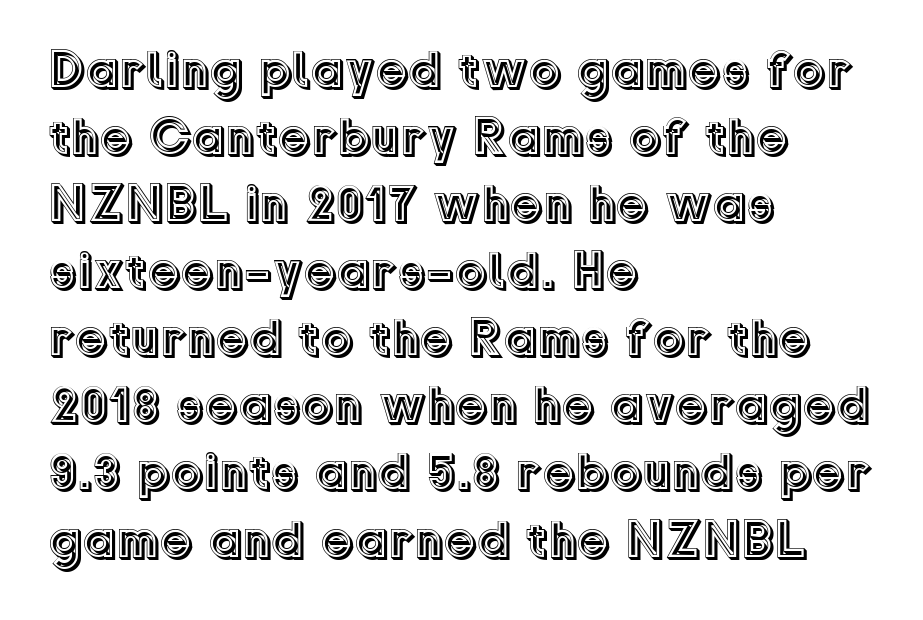
Layout note: lines flush left. A typesetter would mark this as roman, not italic. Do the characters align in a grid? No, the font is proportional. The type is set solid horizontally, with unmodified tracking.
